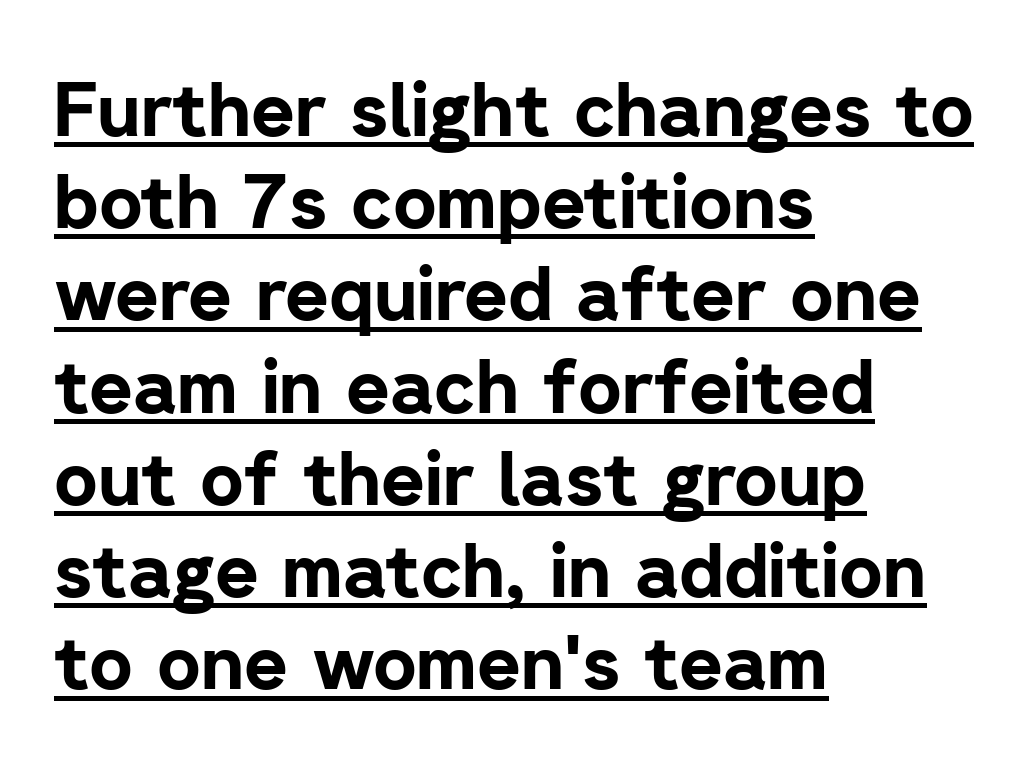
{"serif": "no", "italic": "no", "bold": "yes", "weight": "bold", "width": "normal", "stroke_contrast": "low", "x_height": "medium", "monospaced": "no", "underline": "yes", "align": "left", "line_spacing_ratio": 1.23, "letter_spacing": "normal", "letter_spacing_em": 0.0, "glyph_px": 75}
